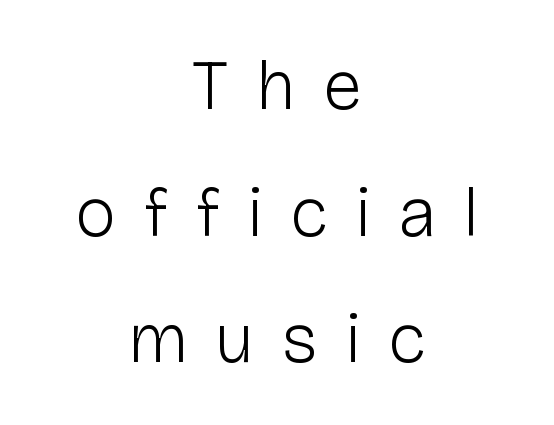
The image shows 70 px light sans-serif type, upright; set centered, line spacing 1.81x, unusually wide letter spacing (+0.39 em), not underlined; low stroke contrast and a medium x-height.
